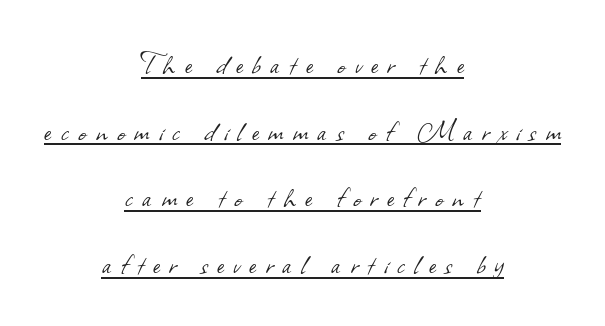
The image shows 34 px light sans-serif type; set centered, loose line spacing (1.96x), unusually wide letter spacing (+0.28 em), underlined; low stroke contrast and a small x-height.
